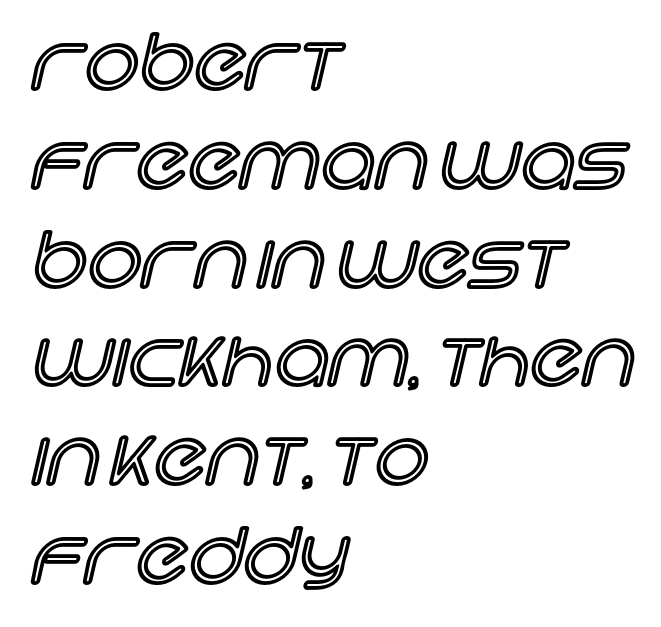
The image shows 76 px text type; set left-aligned, normal line spacing (1.3x), normal letter spacing, not underlined; a large x-height.
